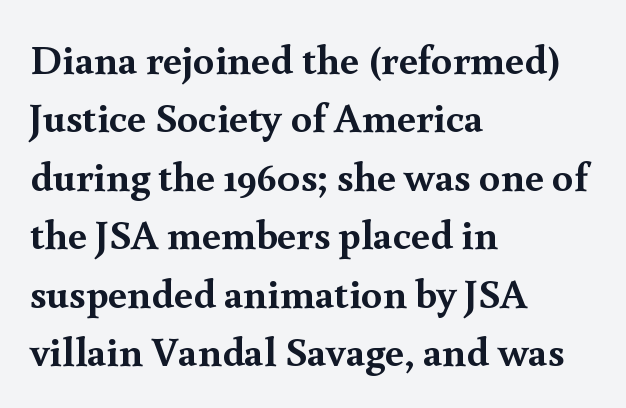
The image shows 42 px semibold serif type, upright; set left-aligned, normal line spacing (1.39x), normal letter spacing, not underlined; a small x-height.
